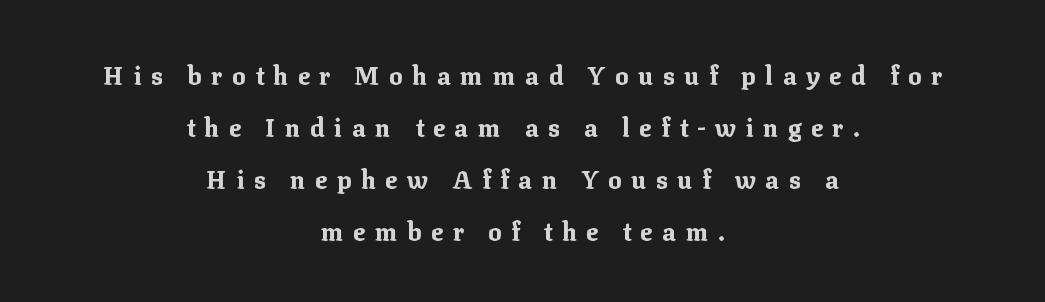
The image shows 25 px bold type, upright; set centered, loose line spacing (2.08x), unusually wide letter spacing (+0.38 em), not underlined.
